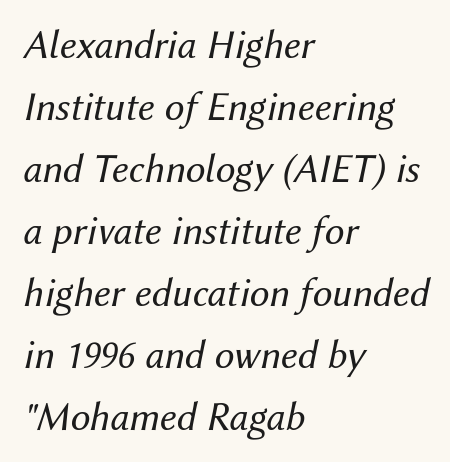
{"italic": "yes", "lean": "right", "slant_degrees": 12, "bold": "no", "weight": "regular", "width": "normal", "stroke_contrast": "medium", "x_height": "medium", "monospaced": "no", "underline": "no", "align": "left", "line_spacing": "normal", "line_spacing_ratio": 1.55, "letter_spacing": "normal", "letter_spacing_em": 0.0, "glyph_px": 40}
